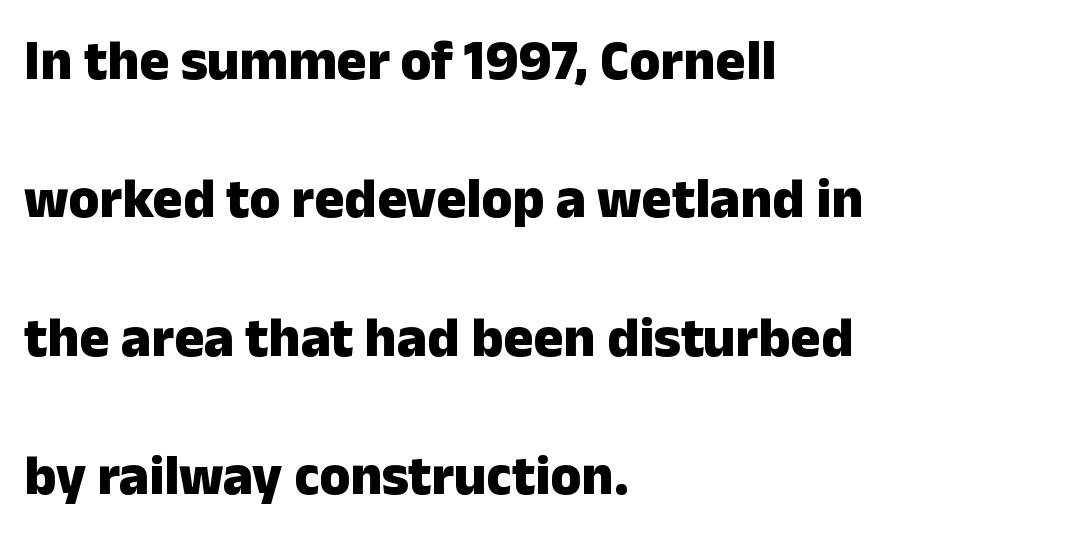
Q: Is the text bold? A: Yes.
Q: Is the text italic (slanted)? A: No, it is upright.
Q: Is the typeface a serif or a sans-serif typeface? A: Sans-serif.
Q: Is the text underlined? A: No.
Q: How is the paragraph aligned? A: Left-aligned.
Q: Is the spacing between letters normal or unusually wide? A: Normal.
Q: Is the spacing between lines tight, normal or loose? A: Loose.
Q: Width (condensed, normal, or wide)? A: Normal.
Q: Stroke contrast? A: Low.
Q: x-height? A: Medium.
Q: Monospaced? A: No.
